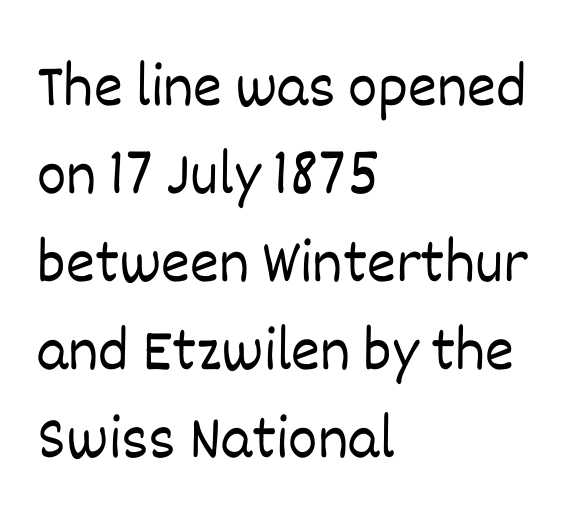
{"italic": "no", "bold": "no", "weight": "light", "width": "normal", "stroke_contrast": "low", "x_height": "large", "monospaced": "no", "underline": "no", "align": "left", "line_spacing": "normal", "line_spacing_ratio": 1.42, "letter_spacing": "normal", "letter_spacing_em": 0.0, "glyph_px": 62}
